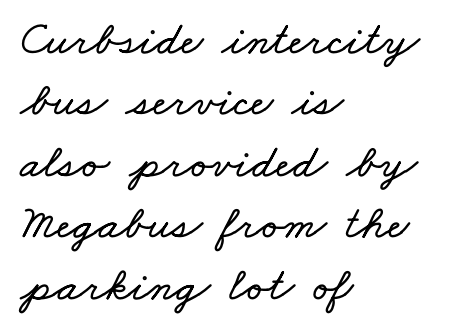
These lines are rendered in a variable-pitch font. Does extra space separate the letters? No, they use regular spacing. A normal amount of white space separates one row of letters from the next. Casual observation: everything's shoved over to the left. Check under the words: just untouched page.
